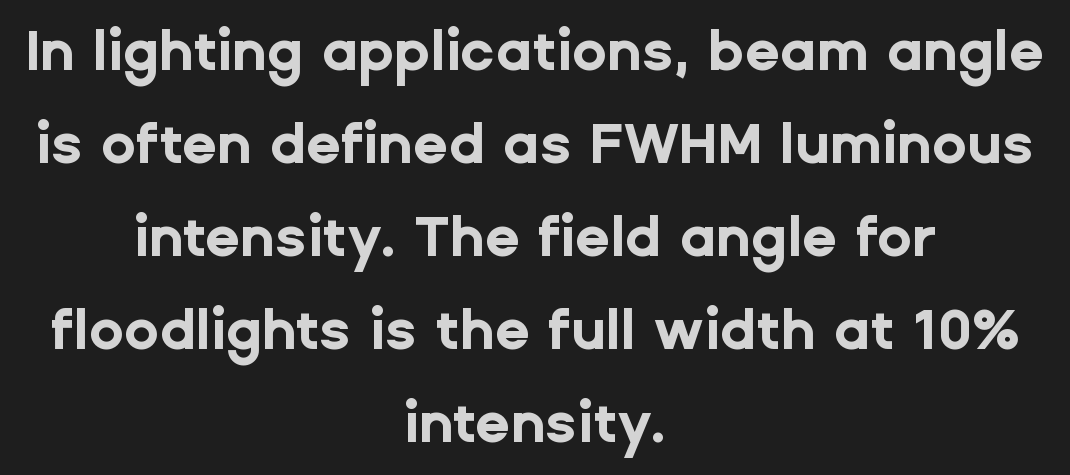
The typesetter chose a symmetrical, centered arrangement here. Nobody touched the tracking dial on this one. These lines sit exactly where default settings would place them. This is heavy type, rendered in bold. Observe the absence of serifs on each vertical stroke in this sample. Each row of text sits above clean, open space.
